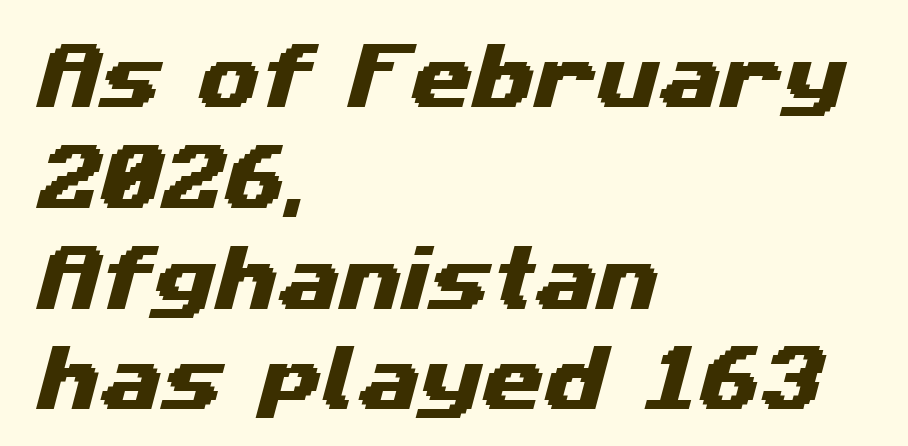
{"serif": "no", "width": "wide", "stroke_contrast": "medium", "x_height": "medium", "monospaced": "no", "underline": "no", "align": "left", "line_spacing": "normal", "line_spacing_ratio": 1.42, "letter_spacing": "normal", "letter_spacing_em": 0.0, "glyph_px": 71}
